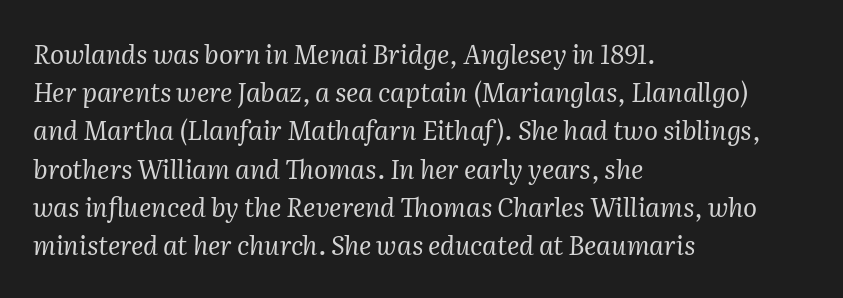
Q: Is the text bold? A: No.
Q: Is the text italic (slanted)? A: Yes, it leans right by about 2 degrees.
Q: Is the text underlined? A: No.
Q: How is the paragraph aligned? A: Left-aligned.
Q: Is the spacing between letters normal or unusually wide? A: Normal.
Q: Is the spacing between lines tight, normal or loose? A: Normal.
